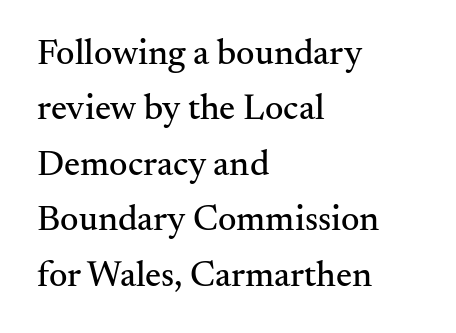
Q: Is the text italic (slanted)? A: No, it is upright.
Q: Is the typeface a serif or a sans-serif typeface? A: Serif.
Q: Is the text underlined? A: No.
Q: How is the paragraph aligned? A: Left-aligned.
Q: Is the spacing between letters normal or unusually wide? A: Normal.
Q: Is the spacing between lines tight, normal or loose? A: Normal.
Q: Width (condensed, normal, or wide)? A: Normal.
Q: Stroke contrast? A: Medium.
Q: x-height? A: Small.
Q: Monospaced? A: No.
